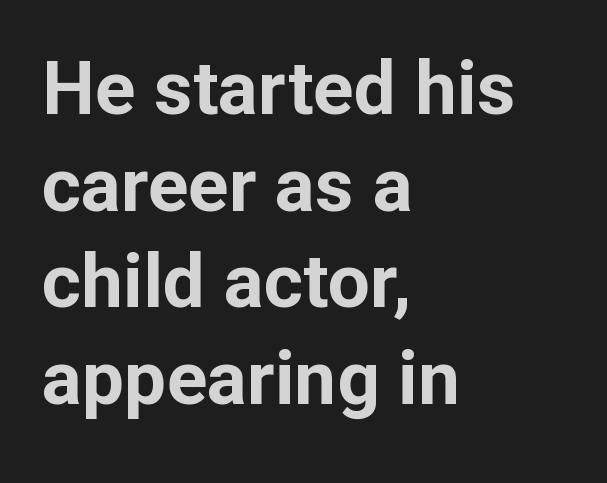
Q: Is the text bold? A: Yes.
Q: Is the text italic (slanted)? A: No, it is upright.
Q: Is the typeface a serif or a sans-serif typeface? A: Sans-serif.
Q: Is the text underlined? A: No.
Q: How is the paragraph aligned? A: Left-aligned.
Q: Is the spacing between letters normal or unusually wide? A: Normal.
Q: Is the spacing between lines tight, normal or loose? A: Normal.
Q: Width (condensed, normal, or wide)? A: Normal.
Q: Stroke contrast? A: Low.
Q: x-height? A: Medium.
Q: Monospaced? A: No.
